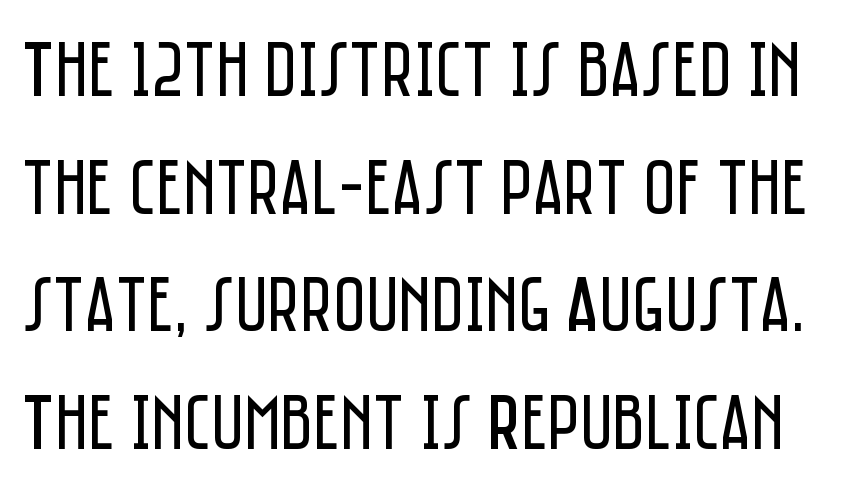
The image shows 79 px regular-weight, condensed sans-serif type, upright; set normal line spacing (1.49x), normal letter spacing, not underlined; low stroke contrast and a large x-height.
